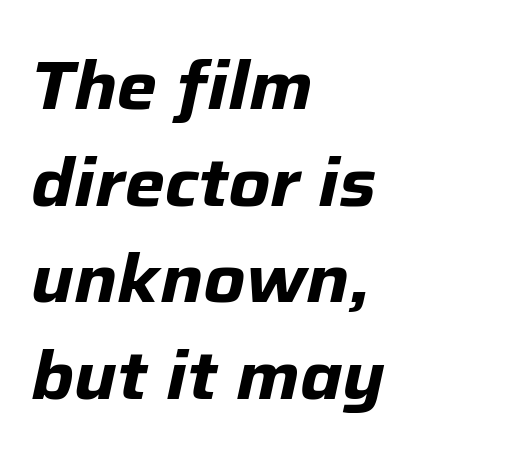
{"italic": "yes", "lean": "right", "slant_degrees": 12, "bold": "yes", "weight": "bold", "width": "normal", "stroke_contrast": "low", "x_height": "medium", "monospaced": "no", "underline": "no", "align": "left", "line_spacing": "normal", "line_spacing_ratio": 1.42, "letter_spacing": "normal", "letter_spacing_em": 0.0, "glyph_px": 68}
